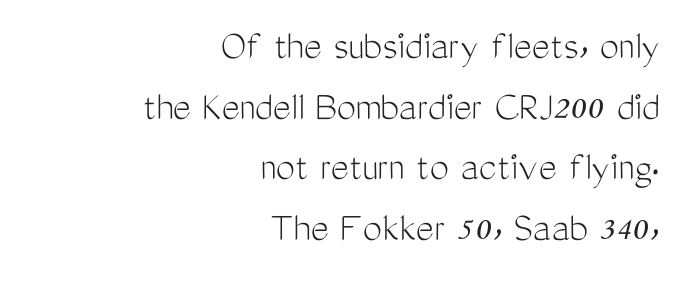
The image shows 43 px light, condensed sans-serif type, upright; set right-aligned, normal line spacing (1.41x), normal letter spacing, not underlined; medium stroke contrast and a medium x-height.
